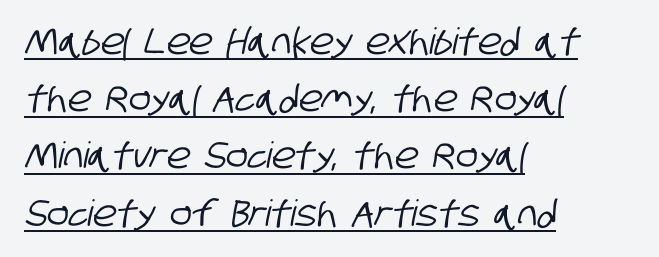
Q: Is the typeface a serif or a sans-serif typeface? A: Sans-serif.
Q: Is the text underlined? A: Yes.
Q: How is the paragraph aligned? A: Left-aligned.
Q: Is the spacing between letters normal or unusually wide? A: Normal.
Q: Is the spacing between lines tight, normal or loose? A: Normal.
Q: Width (condensed, normal, or wide)? A: Condensed.
Q: Stroke contrast? A: Low.
Q: x-height? A: Large.
Q: Monospaced? A: No.
